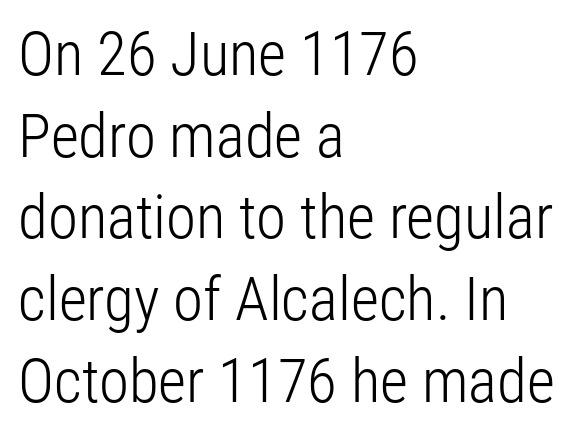
Q: Is the text bold? A: No.
Q: Is the text italic (slanted)? A: No, it is upright.
Q: Is the typeface a serif or a sans-serif typeface? A: Sans-serif.
Q: Is the text underlined? A: No.
Q: How is the paragraph aligned? A: Left-aligned.
Q: Is the spacing between letters normal or unusually wide? A: Normal.
Q: Is the spacing between lines tight, normal or loose? A: Normal.
Q: Width (condensed, normal, or wide)? A: Condensed.
Q: Stroke contrast? A: Low.
Q: x-height? A: Medium.
Q: Monospaced? A: No.
